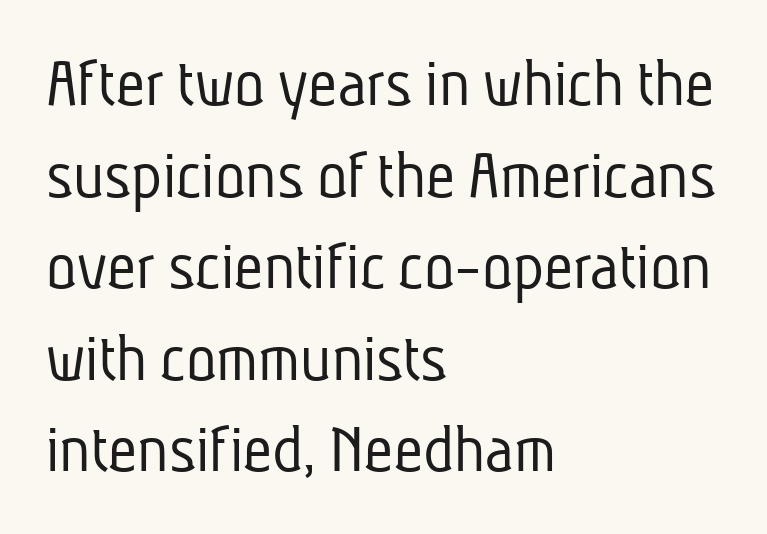
{"serif": "no", "bold": "no", "weight": "light", "width": "condensed", "stroke_contrast": "low", "x_height": "medium", "monospaced": "no", "underline": "no", "align": "left", "line_spacing": "normal", "line_spacing_ratio": 1.29, "letter_spacing": "normal", "letter_spacing_em": 0.0, "glyph_px": 71}
